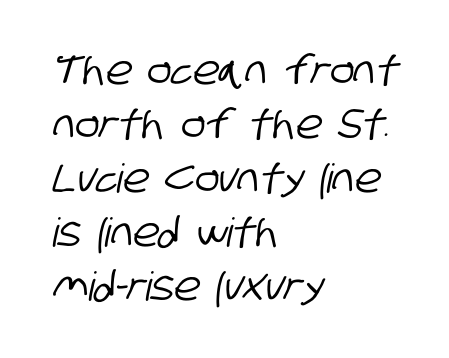
Q: Is the typeface a serif or a sans-serif typeface? A: Sans-serif.
Q: Is the text underlined? A: No.
Q: How is the paragraph aligned? A: Left-aligned.
Q: Is the spacing between letters normal or unusually wide? A: Normal.
Q: Is the spacing between lines tight, normal or loose? A: Normal.
Q: Width (condensed, normal, or wide)? A: Condensed.
Q: Stroke contrast? A: Low.
Q: x-height? A: Large.
Q: Monospaced? A: No.
